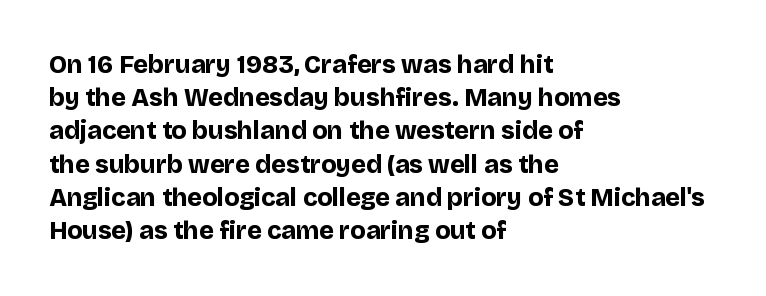
{"italic": "no", "bold": "yes", "underline": "no", "align": "left", "line_spacing": "normal", "line_spacing_ratio": 1.33, "letter_spacing": "normal", "letter_spacing_em": 0.0, "glyph_px": 25}
